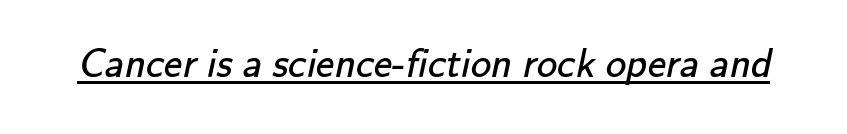
The image shows 41 px regular-weight sans-serif type; set normal letter spacing, underlined; low stroke contrast and a small x-height.
